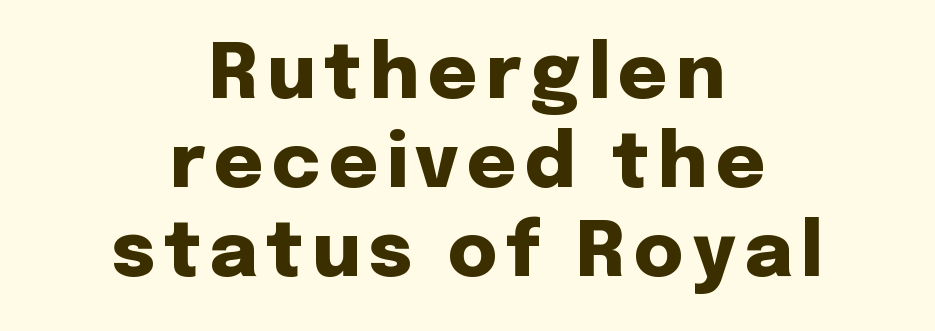
Q: Is the text bold? A: Yes.
Q: Is the text italic (slanted)? A: No, it is upright.
Q: Is the typeface a serif or a sans-serif typeface? A: Sans-serif.
Q: Is the text underlined? A: No.
Q: How is the paragraph aligned? A: Centered.
Q: Width (condensed, normal, or wide)? A: Normal.
Q: Stroke contrast? A: Low.
Q: x-height? A: Medium.
Q: Monospaced? A: No.
